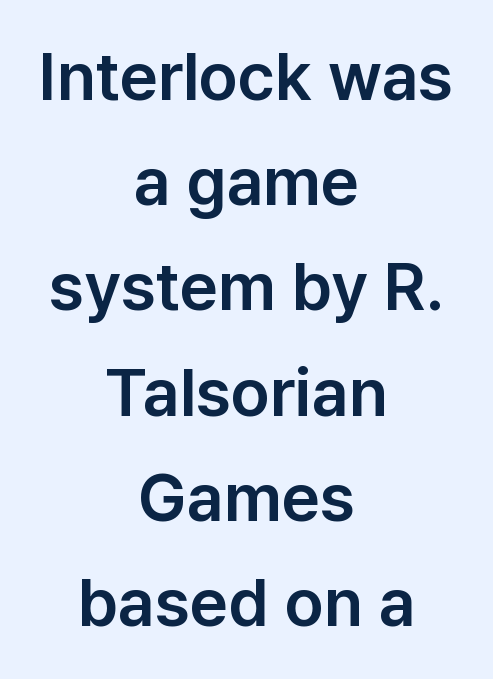
The image shows 67 px sans-serif type, upright; set centered, normal line spacing (1.57x), normal letter spacing, not underlined; low stroke contrast and a medium x-height.
